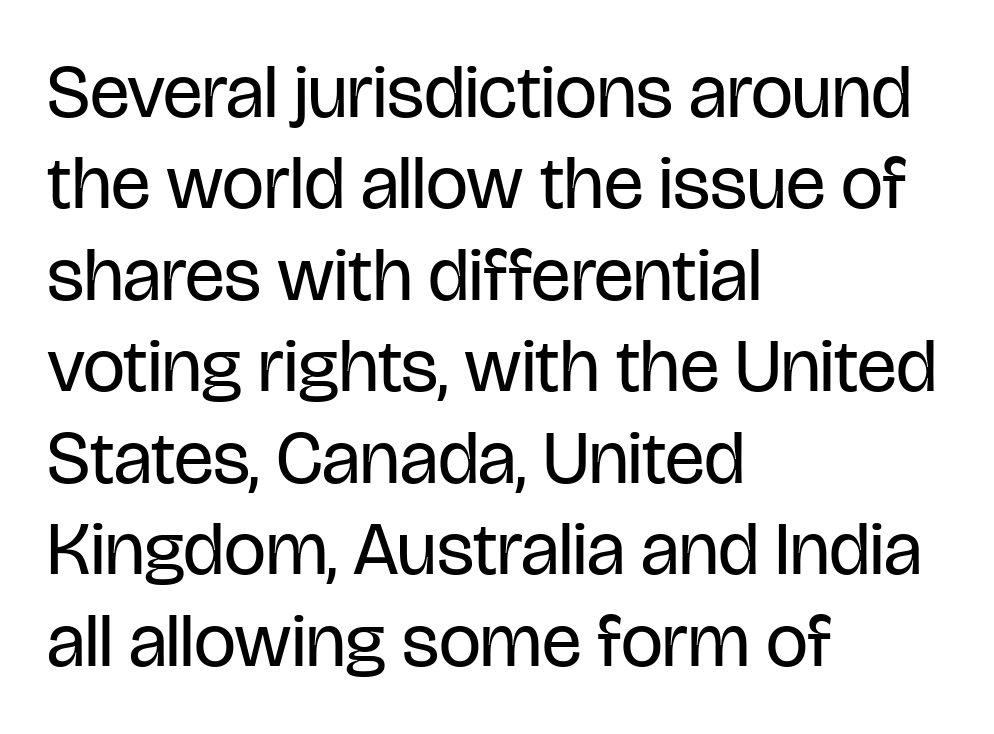
{"serif": "no", "italic": "no", "bold": "no", "weight": "regular", "width": "condensed", "stroke_contrast": "low", "x_height": "large", "monospaced": "no", "underline": "no", "align": "left", "line_spacing_ratio": 1.22, "letter_spacing": "normal", "letter_spacing_em": 0.0, "glyph_px": 75}
